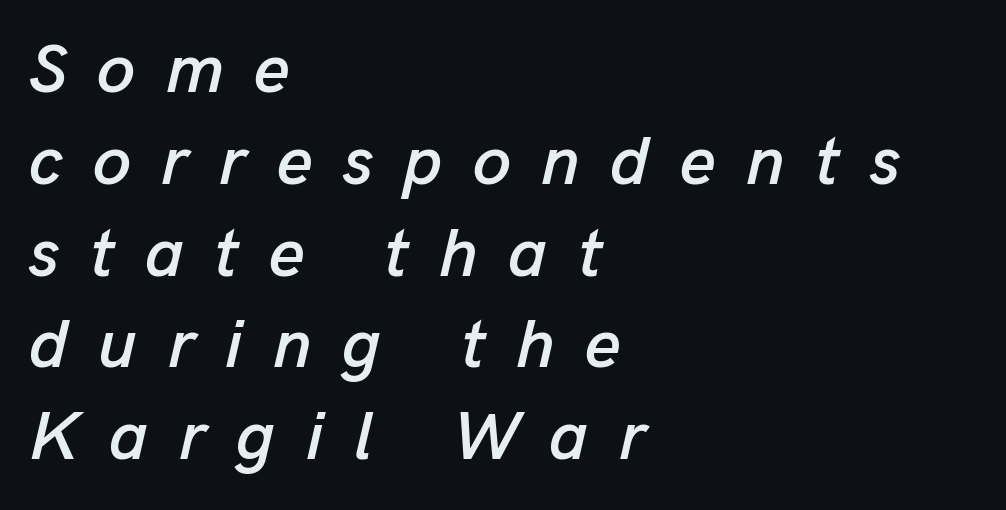
The image shows 69 px text type, italic (leaning right); set left-aligned, normal line spacing (1.33x), unusually wide letter spacing (+0.44 em), not underlined; low stroke contrast and a medium x-height.
